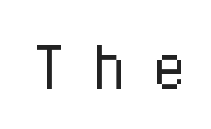
Q: Is the text bold? A: No.
Q: Is the text italic (slanted)? A: No, it is upright.
Q: Is the typeface a serif or a sans-serif typeface? A: Sans-serif.
Q: Is the text underlined? A: No.
Q: Is the spacing between letters normal or unusually wide? A: Unusually wide.
Q: Width (condensed, normal, or wide)? A: Condensed.
Q: Stroke contrast? A: Low.
Q: x-height? A: Medium.
Q: Monospaced? A: No.
